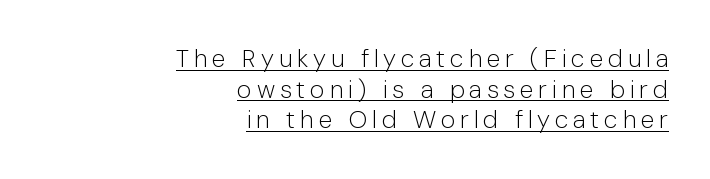
Q: Is the text bold? A: No.
Q: Is the text italic (slanted)? A: No, it is upright.
Q: Is the text underlined? A: Yes.
Q: How is the paragraph aligned? A: Right-aligned.
